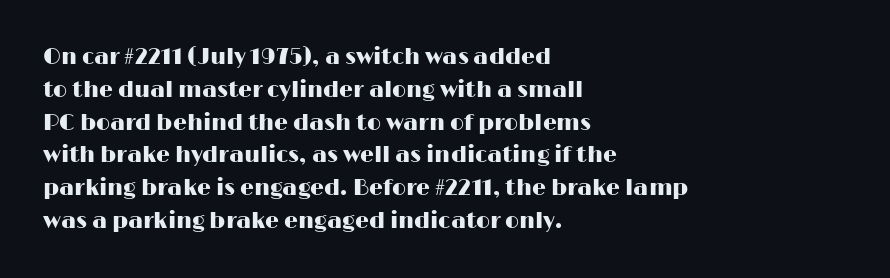
Q: Is the text italic (slanted)? A: No, it is upright.
Q: Is the text underlined? A: No.
Q: How is the paragraph aligned? A: Left-aligned.
Q: Is the spacing between letters normal or unusually wide? A: Normal.
Q: Is the spacing between lines tight, normal or loose? A: Normal.
